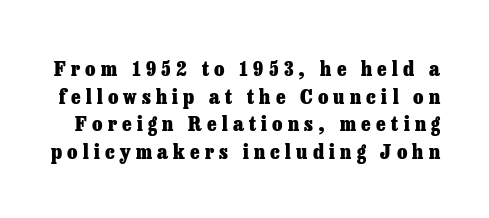
The space beneath each line is pristine and unruled. Italic? Not at all — the glyphs are vertical. As a designer I'd log this as weight 700, bold. Spacing between characters has been opened up far beyond the box default.
